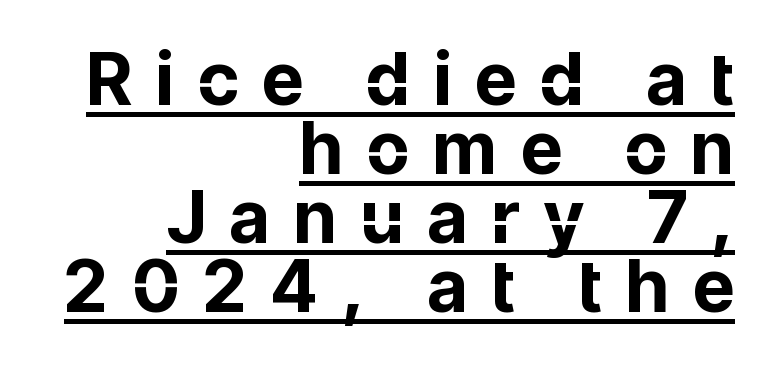
In terms of leading, this rendering errs on the cramped side. Characters remain perfectly vertical along every line. Proportional: the letters do not fall into vertical columns. Compared with a flush-left layout, this one pins lines to the opposite, right side. On the weight axis this lands at bold, roughly 700.
